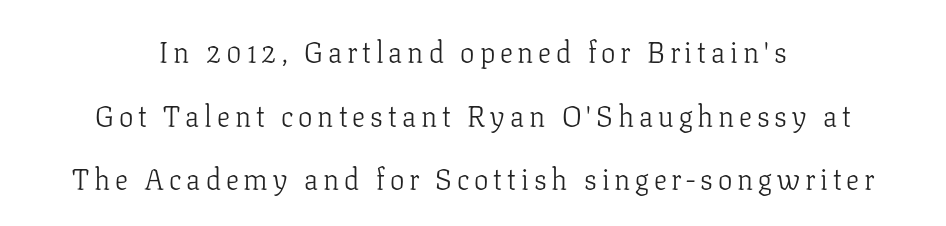
The image shows 29 px light serif type, upright; set centered, loose line spacing (2.19x), not underlined; low stroke contrast and a medium x-height.
